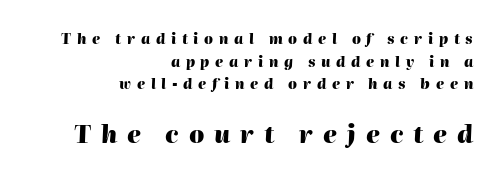
Q: Is the text bold? A: Yes.
Q: Is the text italic (slanted)? A: Yes, it leans right by about 2 degrees.
Q: Is the text underlined? A: No.
Q: How is the paragraph aligned? A: Right-aligned.
Q: Is the spacing between letters normal or unusually wide? A: Unusually wide.
Q: Is the spacing between lines tight, normal or loose? A: Normal.
Q: Which block of text is set in a larger size, the first (top) or the second (bottom)? A: The second (bottom) one.
